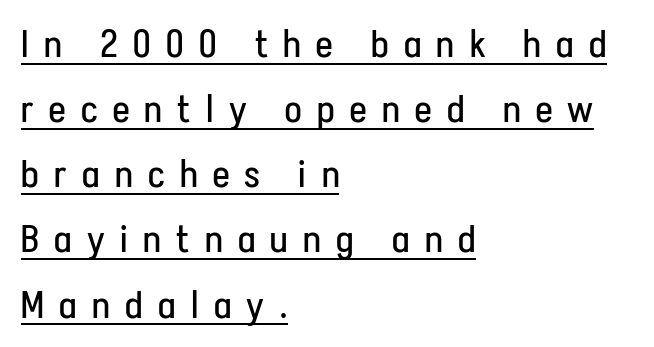
Compared with typical body copy, the letter spacing here is much looser. Summary of vertical rhythm: regular, with standard interline spacing. A typesetter would call this proportional, since set widths differ per character. All the whitespace from short lines collects on the right. A sans-serif font was chosen for this passage. The words here are underlined.
